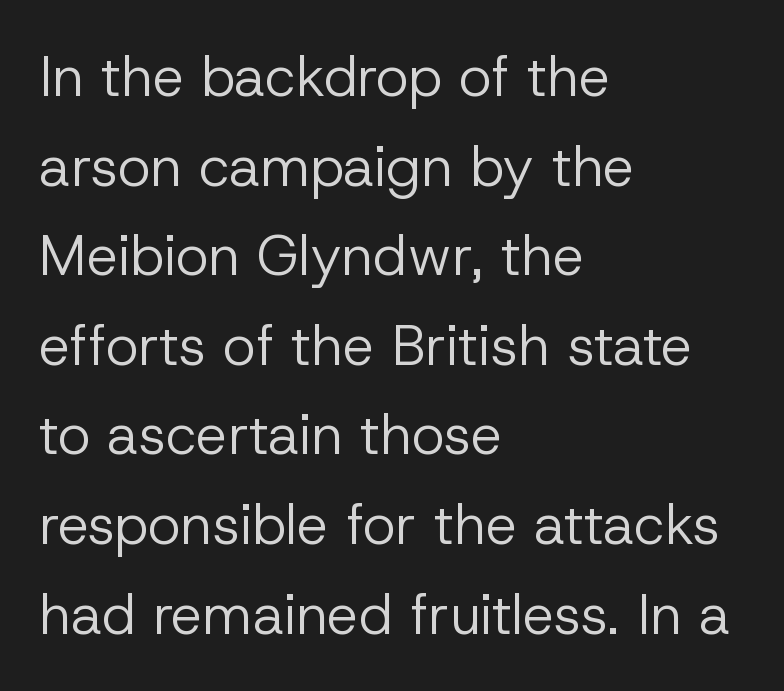
The image shows 56 px regular-weight sans-serif type, upright; set left-aligned, normal line spacing (1.6x), normal letter spacing, not underlined; low stroke contrast and a medium x-height.
